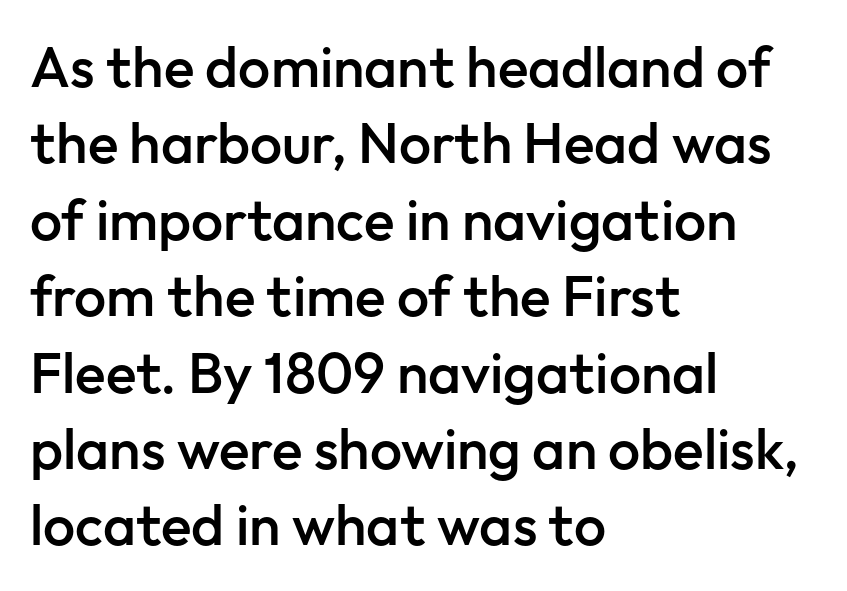
The image shows 57 px semibold sans-serif type, upright; set left-aligned, normal line spacing (1.34x), normal letter spacing, not underlined; low stroke contrast and a medium x-height.
